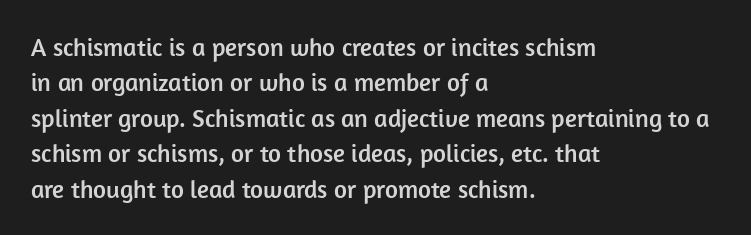
{"italic": "no", "underline": "no", "align": "left", "line_spacing": "normal", "line_spacing_ratio": 1.42, "letter_spacing": "normal", "letter_spacing_em": 0.0, "glyph_px": 25}
